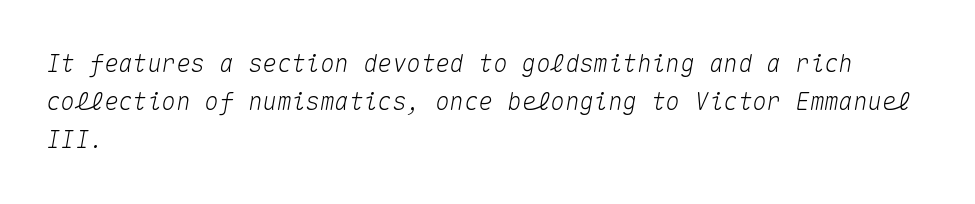
The image shows 24 px text type, italic (leaning right); set left-aligned, normal line spacing (1.59x), normal letter spacing, not underlined.
